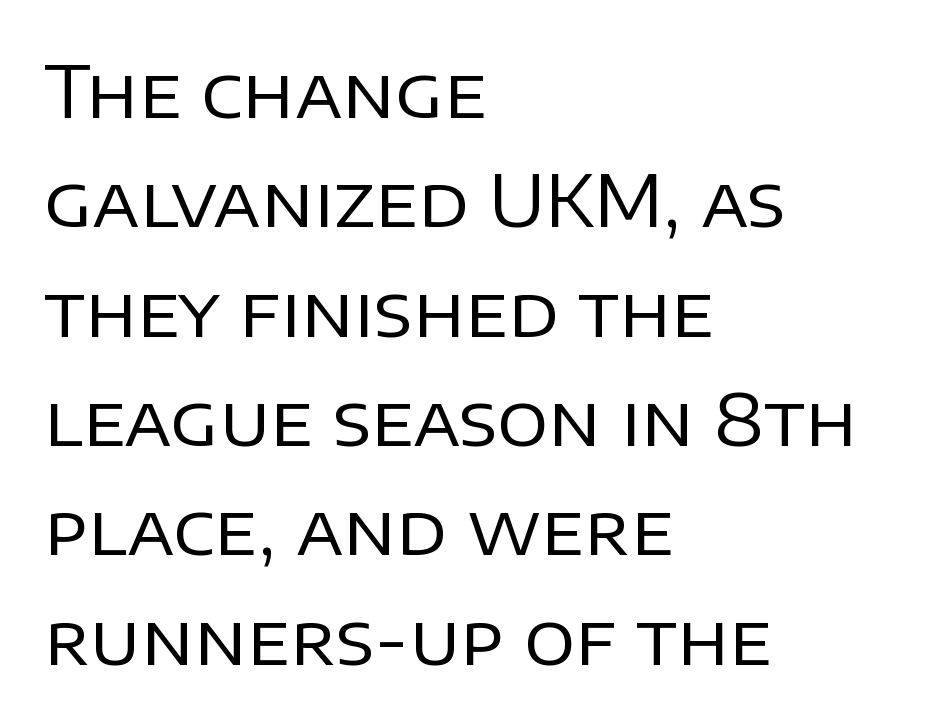
{"serif": "no", "italic": "no", "bold": "no", "weight": "regular", "width": "normal", "stroke_contrast": "low", "x_height": "large", "monospaced": "no", "underline": "no", "align": "left", "line_spacing": "normal", "line_spacing_ratio": 1.54, "letter_spacing": "normal", "letter_spacing_em": 0.0, "glyph_px": 71}
